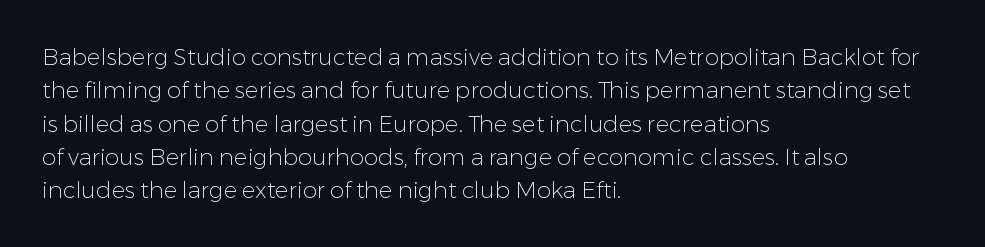
{"italic": "no", "bold": "no", "underline": "no", "align": "left", "line_spacing": "normal", "line_spacing_ratio": 1.45, "letter_spacing": "normal", "letter_spacing_em": 0.0, "glyph_px": 23}
